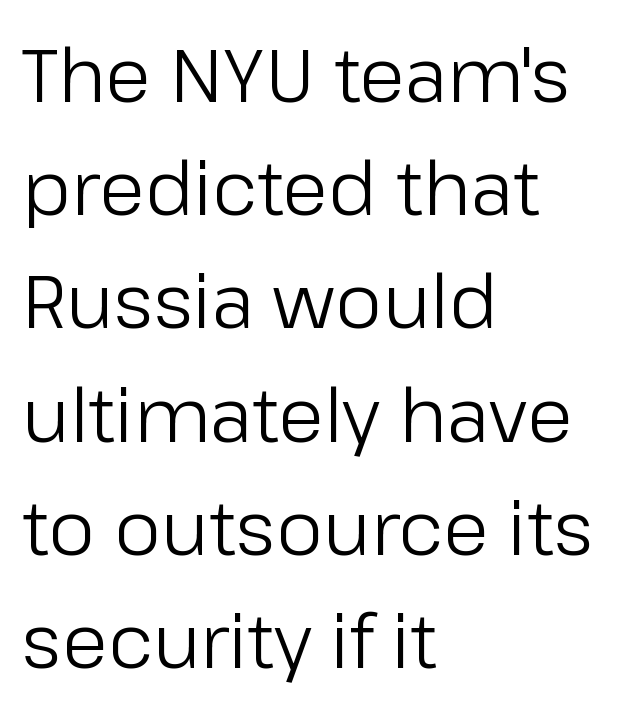
A sans-serif font was chosen for this passage. Line beginnings align vertically; line endings do not. Every stem runs plumb, perpendicular to the baseline. You could not count columns in this text — the font is proportionally spaced.
